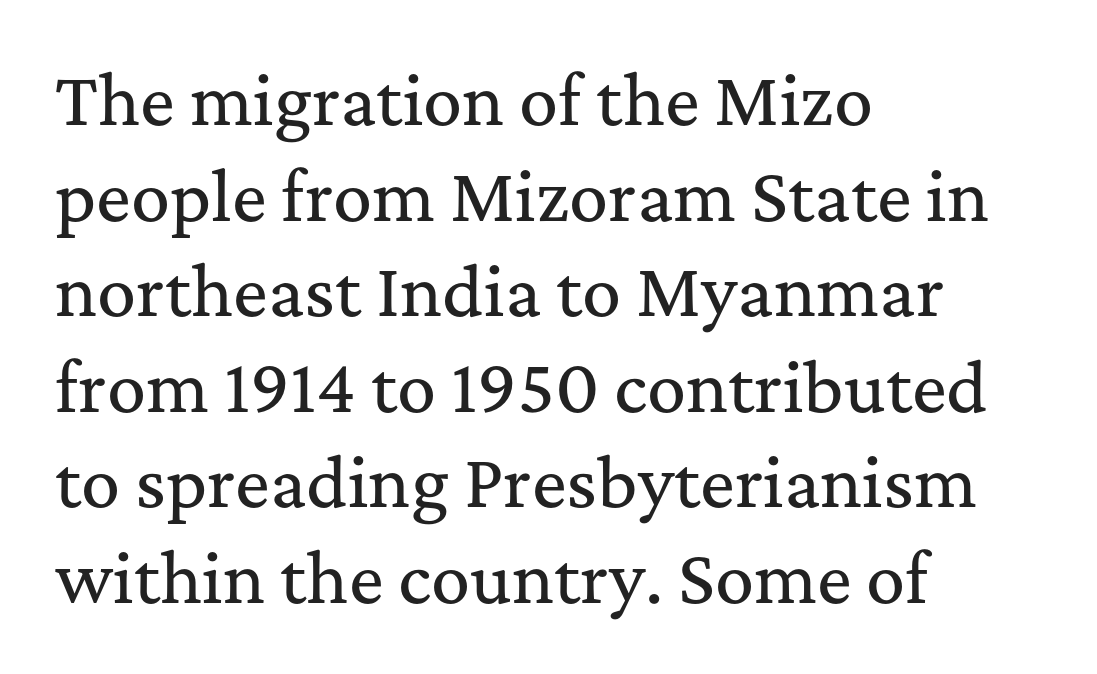
Plain, unruled lines of type. Each word holds together tightly as a unit, with standard inter-letter gaps. What kind of face is this? One with serifs. When letters stand straight like this, we call the style roman or upright.
